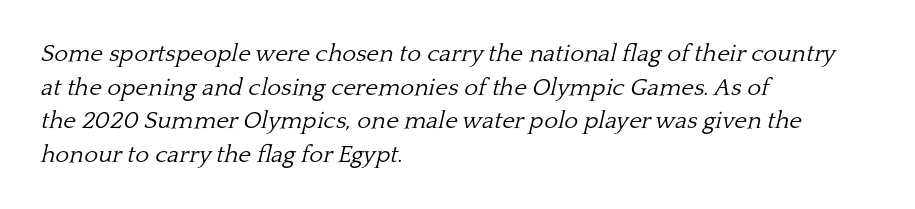
The image shows 24 px text type, italic (leaning right); set left-aligned, normal line spacing (1.4x), normal letter spacing, not underlined.
